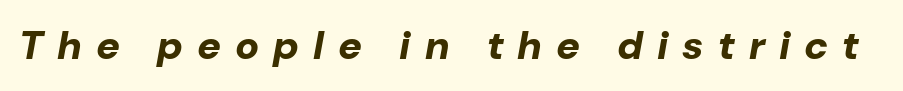
Someone cranked the tracking dial way up on this one. Looks like regular typesetting: each glyph gets only the width it needs. Thick stems and heavy bowls — unmistakably bold. Anything drawn beneath the words? Only blank space. This sample uses an oblique cut, with every glyph tilted off the vertical.
